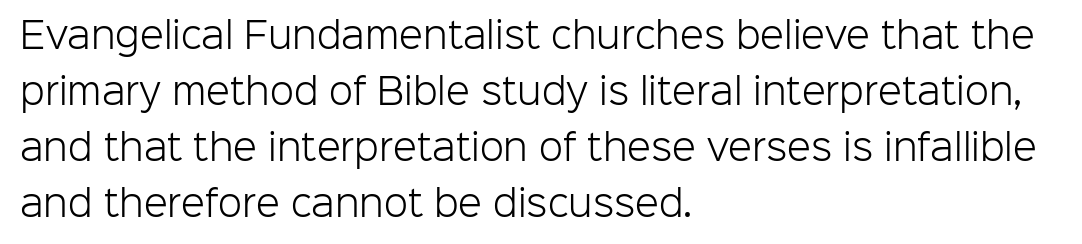
Type without underlining. Upright lettering throughout. Does the copy run flush right? No — it runs flush left. This sample has the flowing, uneven cadence of proportional lettering. To sum up the face: it is a sans, with no serifs. Students, note that the glyphs here touch the page at normal intervals.
